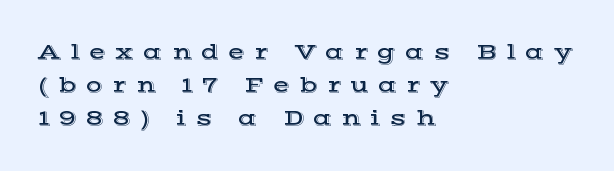
Q: Is the text italic (slanted)? A: No, it is upright.
Q: Is the text underlined? A: No.
Q: How is the paragraph aligned? A: Left-aligned.
Q: Is the spacing between letters normal or unusually wide? A: Unusually wide.
Q: Is the spacing between lines tight, normal or loose? A: Normal.
